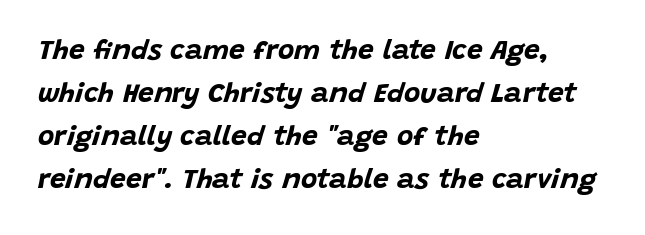
{"italic": "yes", "lean": "right", "slant_degrees": 15, "bold": "yes", "weight": "bold", "width": "normal", "stroke_contrast": "low", "x_height": "large", "monospaced": "no", "underline": "no", "align": "left", "line_spacing": "normal", "line_spacing_ratio": 1.54, "letter_spacing": "normal", "letter_spacing_em": 0.0, "glyph_px": 28}
